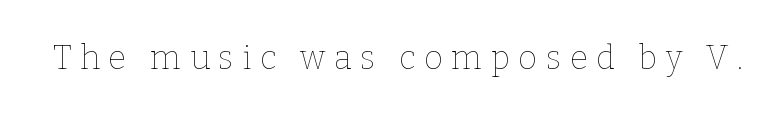
The image shows 33 px thin type, upright; set unusually wide letter spacing (+0.25 em), not underlined; low stroke contrast and a medium x-height.
